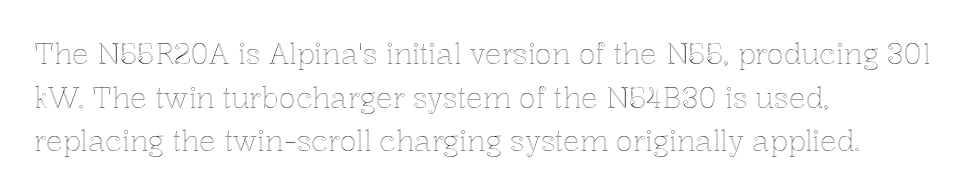
Q: Is the text italic (slanted)? A: No, it is upright.
Q: Is the text underlined? A: No.
Q: How is the paragraph aligned? A: Left-aligned.
Q: Is the spacing between letters normal or unusually wide? A: Normal.
Q: Is the spacing between lines tight, normal or loose? A: Normal.
Q: Width (condensed, normal, or wide)? A: Normal.
Q: x-height? A: Medium.
Q: Monospaced? A: No.
